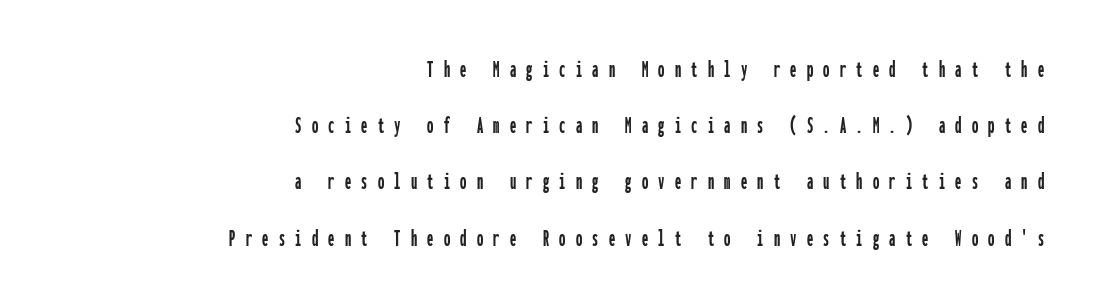
{"italic": "no", "underline": "no", "align": "right", "line_spacing": "loose", "line_spacing_ratio": 2.25, "letter_spacing": "wide", "letter_spacing_em": 0.41, "glyph_px": 25}
